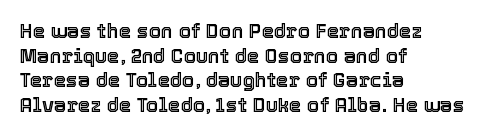
Q: Is the text italic (slanted)? A: No, it is upright.
Q: Is the text underlined? A: No.
Q: How is the paragraph aligned? A: Left-aligned.
Q: Is the spacing between letters normal or unusually wide? A: Normal.
